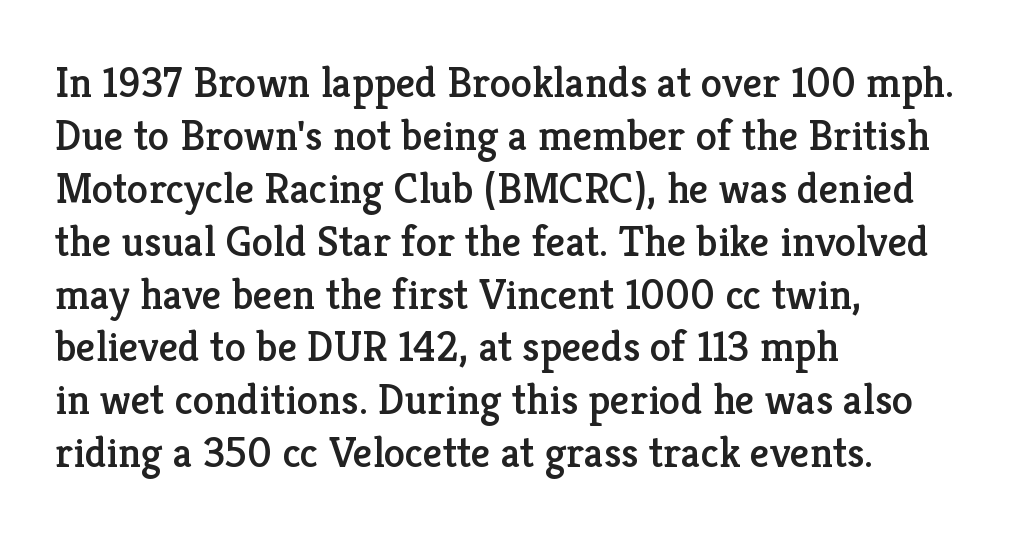
The image shows 43 px serif type, upright; set left-aligned, line spacing 1.23x, normal letter spacing, not underlined; low stroke contrast and a medium x-height.
